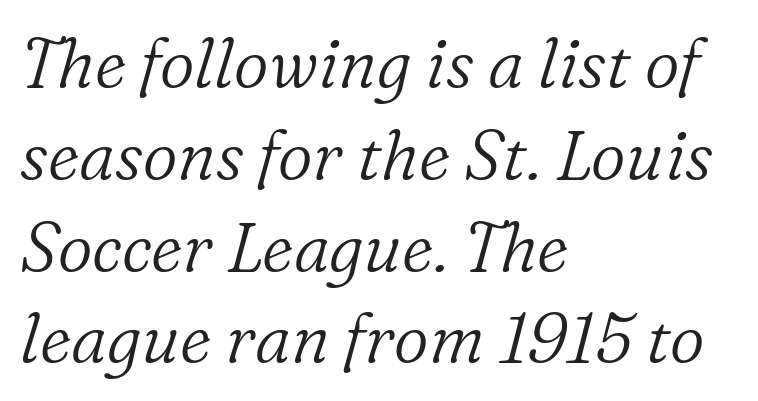
The passage shown is not underscored anywhere. Students, observe: this is what conventionally led text looks like. Varying glyph widths throughout — classic text-font behaviour. The horizontal fit of the characters is conventional and even.
